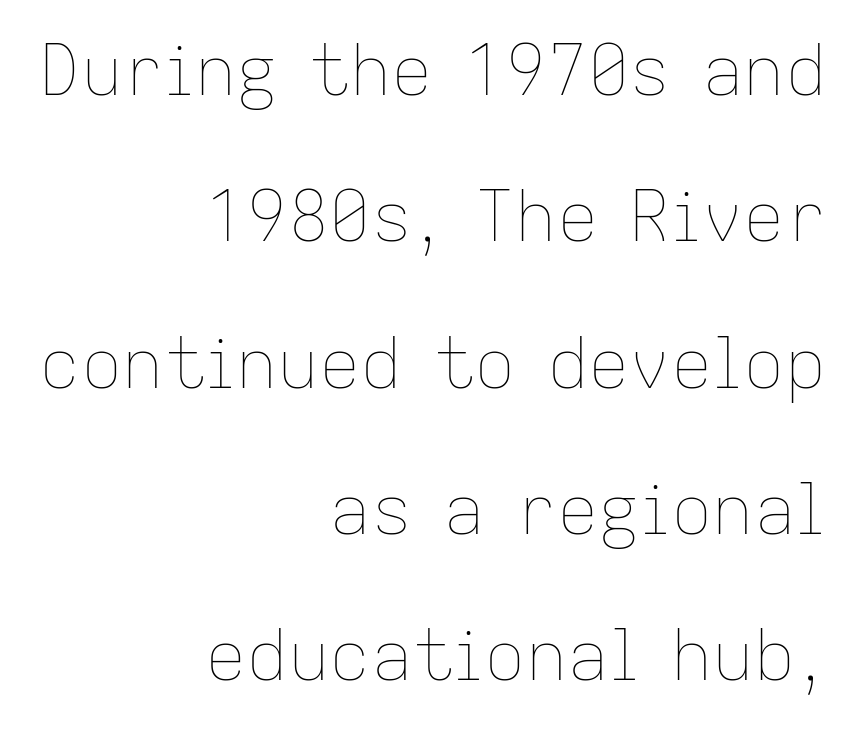
The image shows 69 px thin type, upright; set right-aligned, loose line spacing (2.12x), normal letter spacing, not underlined; low stroke contrast and a medium x-height.
